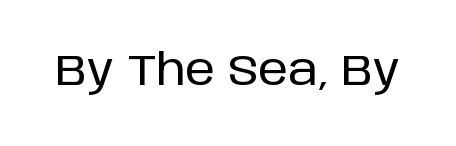
{"serif": "no", "italic": "no", "width": "normal", "stroke_contrast": "low", "x_height": "large", "monospaced": "no", "underline": "no", "letter_spacing": "normal", "letter_spacing_em": 0.0, "glyph_px": 43}
